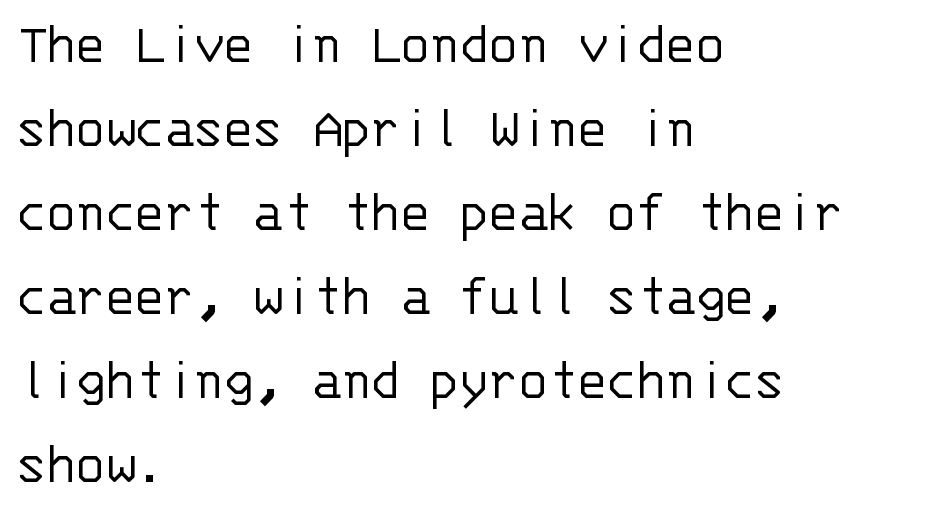
{"serif": "no", "italic": "no", "bold": "no", "weight": "light", "width": "normal", "stroke_contrast": "low", "x_height": "large", "monospaced": "yes", "underline": "no", "align": "left", "line_spacing": "normal", "line_spacing_ratio": 1.4, "letter_spacing": "normal", "letter_spacing_em": 0.0, "glyph_px": 60}
